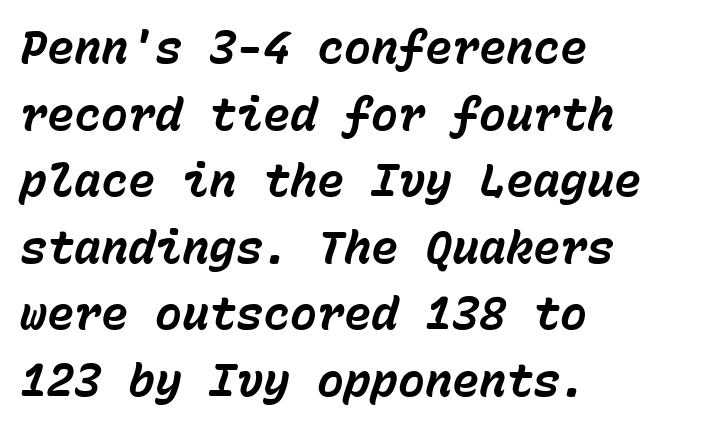
{"italic": "yes", "lean": "right", "slant_degrees": 15, "bold": "yes", "weight": "bold", "width": "normal", "stroke_contrast": "low", "x_height": "medium", "monospaced": "yes", "underline": "no", "align": "left", "line_spacing": "normal", "line_spacing_ratio": 1.48, "letter_spacing": "normal", "letter_spacing_em": 0.0, "glyph_px": 45}
